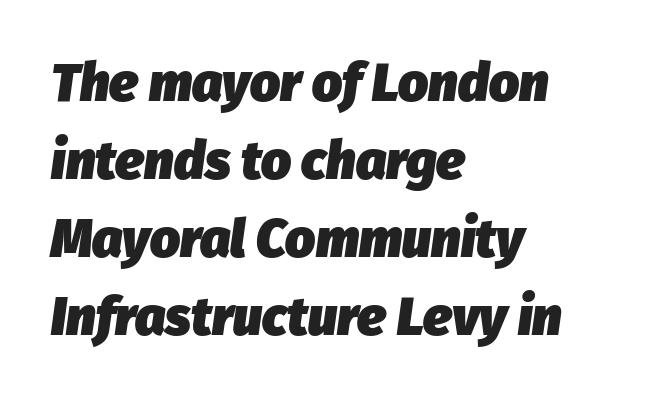
The image shows 53 px heavy type, italic (leaning right); set left-aligned, normal line spacing (1.47x), normal letter spacing, not underlined; low stroke contrast and a medium x-height.
